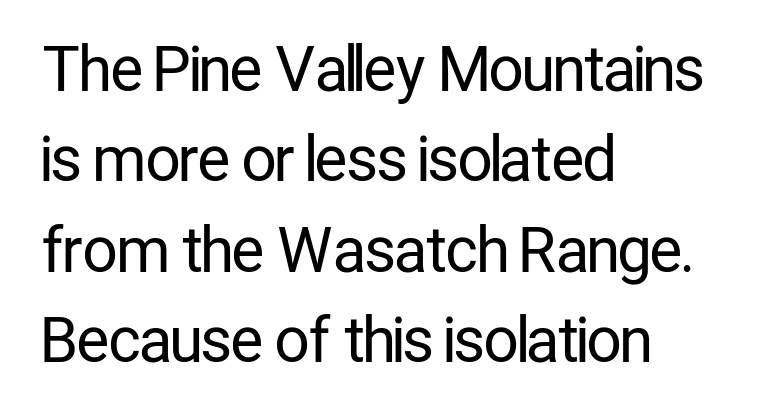
{"serif": "no", "italic": "no", "bold": "no", "weight": "regular", "width": "condensed", "stroke_contrast": "low", "x_height": "medium", "monospaced": "no", "underline": "no", "align": "left", "line_spacing": "normal", "line_spacing_ratio": 1.48, "letter_spacing": "normal", "letter_spacing_em": 0.0, "glyph_px": 61}
